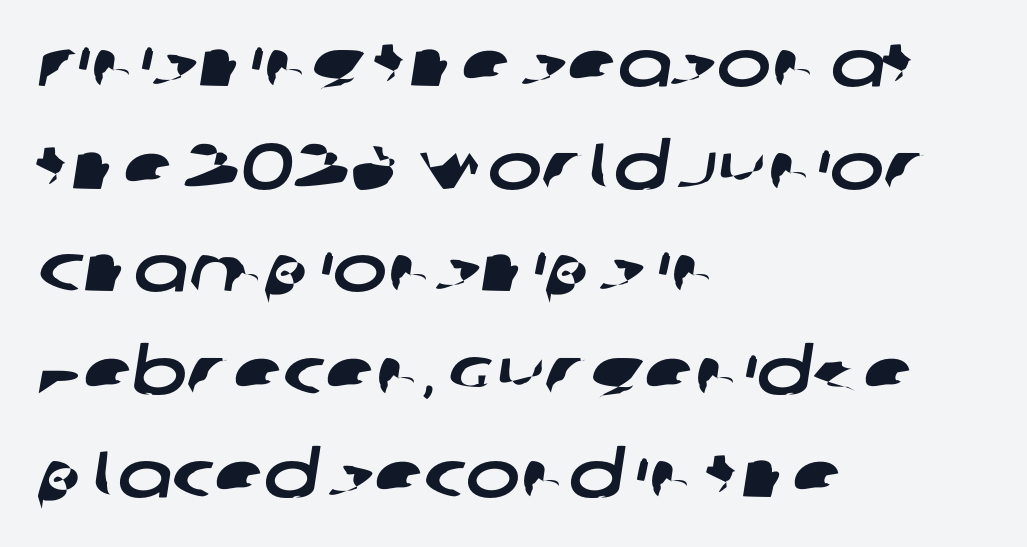
The glyphs in this specimen are sans serif. Glyph-to-glyph distance matches everyday printed text. Compared with typical paragraphs, the rows here are spaced about the same. The gap between lines stays unmarked. Horizontal alignment here is leftward, the default for most running prose.
